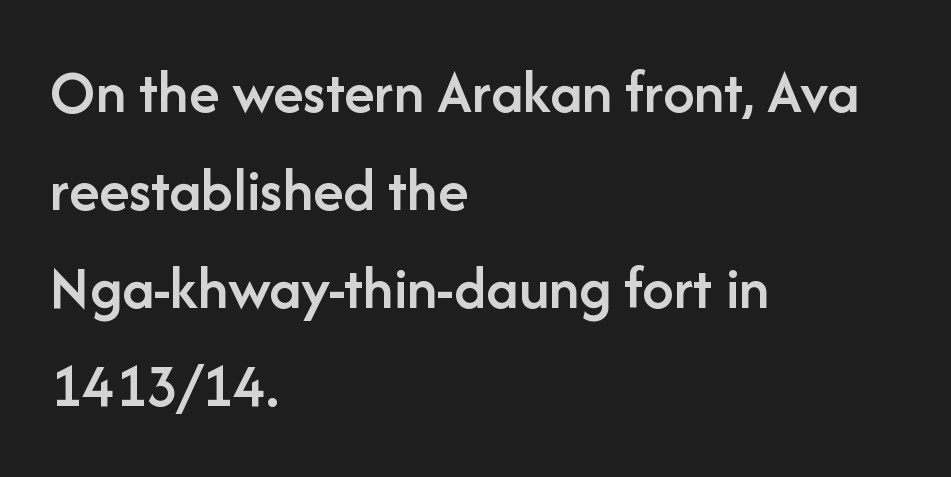
{"serif": "no", "italic": "no", "bold": "semi", "weight": "semibold", "width": "normal", "stroke_contrast": "low", "x_height": "medium", "monospaced": "no", "underline": "no", "align": "left", "line_spacing": "normal", "line_spacing_ratio": 1.58, "letter_spacing": "normal", "letter_spacing_em": 0.0, "glyph_px": 62}
